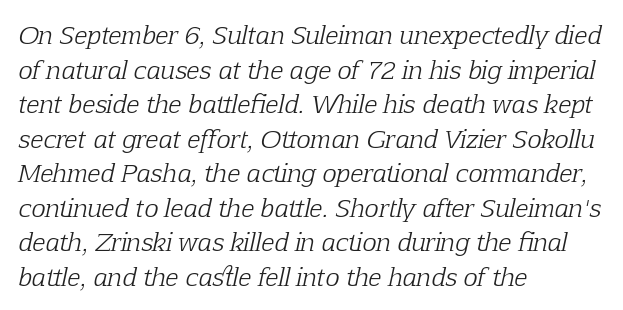
The image shows 24 px text type, italic (leaning right); set left-aligned, normal line spacing (1.44x), normal letter spacing, not underlined.
